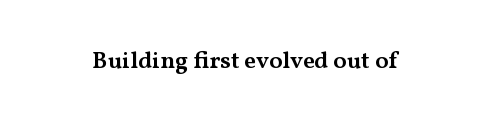
{"italic": "no", "bold": "semi", "underline": "no", "letter_spacing": "normal", "letter_spacing_em": 0.0, "glyph_px": 24}
